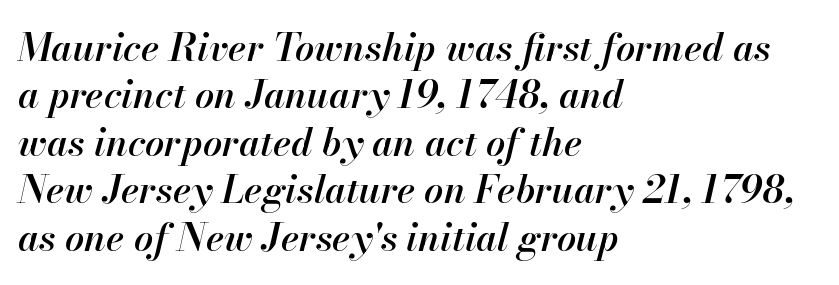
Words float on clear page, feet unadorned. Proportional: the letters do not fall into vertical columns. If you drew a ruler down the left edge, every line would touch it. Is the type slanted? Yes — the strokes lean at a clear angle. Vertically, the passage feels balanced, rows spaced as you'd expect.
